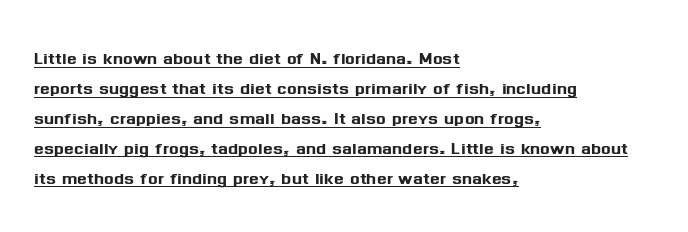
Every word sits above its own underline. Designer's note — italics off, roman on. The tracking reads as untouched default to a designer's eye. Line spacing here is normal.
